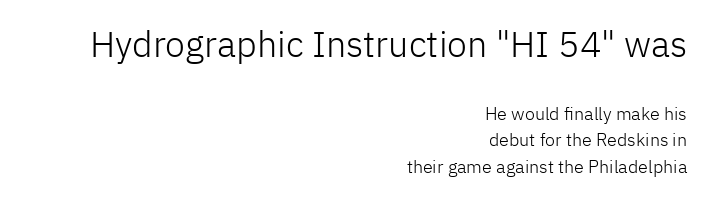
Q: Is the text bold? A: No.
Q: Is the text italic (slanted)? A: No, it is upright.
Q: Is the typeface a serif or a sans-serif typeface? A: Sans-serif.
Q: Is the text underlined? A: No.
Q: How is the paragraph aligned? A: Right-aligned.
Q: Is the spacing between letters normal or unusually wide? A: Normal.
Q: Is the spacing between lines tight, normal or loose? A: Normal.
Q: Which block of text is set in a larger size, the first (top) or the second (bottom)? A: The first (top) one.
Q: Width (condensed, normal, or wide)? A: Normal.
Q: Stroke contrast? A: Low.
Q: x-height? A: Medium.
Q: Monospaced? A: No.
